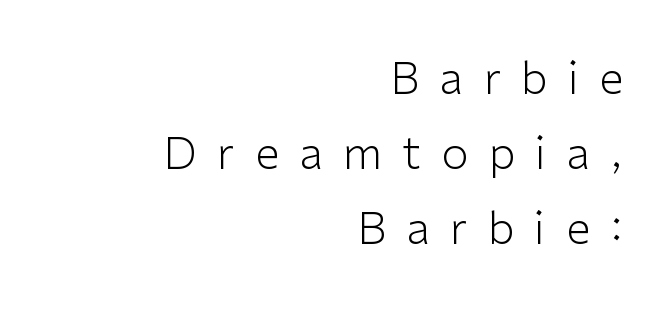
The image shows 44 px light sans-serif type, upright; set right-aligned, line spacing 1.71x, unusually wide letter spacing (+0.46 em), not underlined; low stroke contrast and a medium x-height.
